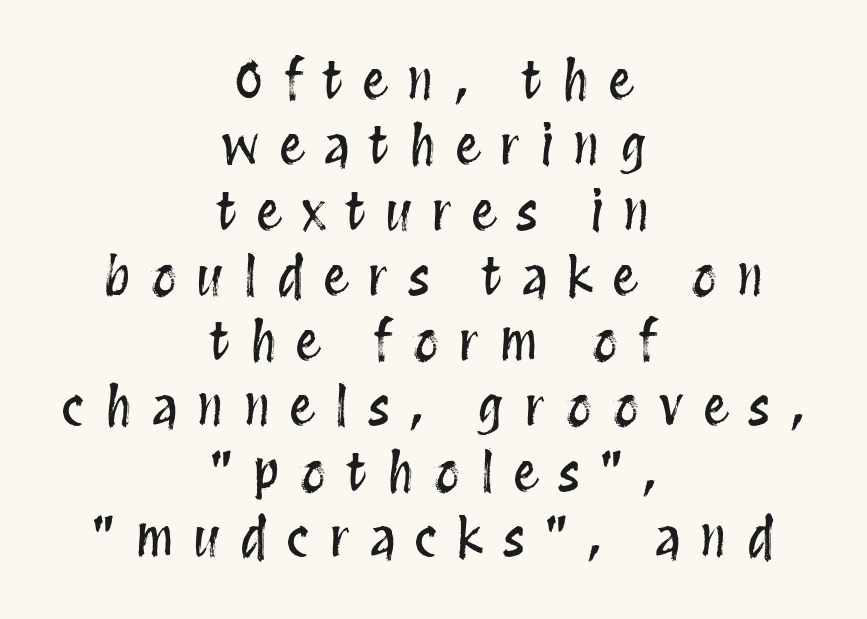
The image shows 51 px condensed type, upright; set centered, normal line spacing (1.28x), unusually wide letter spacing (+0.39 em), not underlined; medium stroke contrast and a large x-height.
